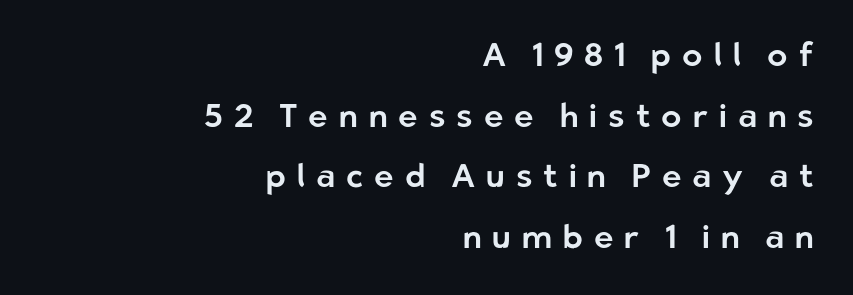
{"serif": "no", "italic": "no", "width": "normal", "stroke_contrast": "low", "x_height": "medium", "monospaced": "no", "underline": "no", "align": "right", "line_spacing_ratio": 1.84, "letter_spacing": "wide", "letter_spacing_em": 0.33, "glyph_px": 33}
